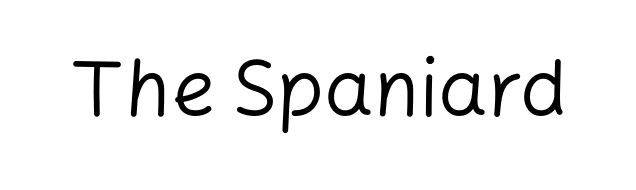
Q: Is the text bold? A: No.
Q: Is the text italic (slanted)? A: No, it is upright.
Q: Is the typeface a serif or a sans-serif typeface? A: Sans-serif.
Q: Is the text underlined? A: No.
Q: Is the spacing between letters normal or unusually wide? A: Normal.
Q: Width (condensed, normal, or wide)? A: Normal.
Q: Stroke contrast? A: Low.
Q: x-height? A: Medium.
Q: Monospaced? A: No.
